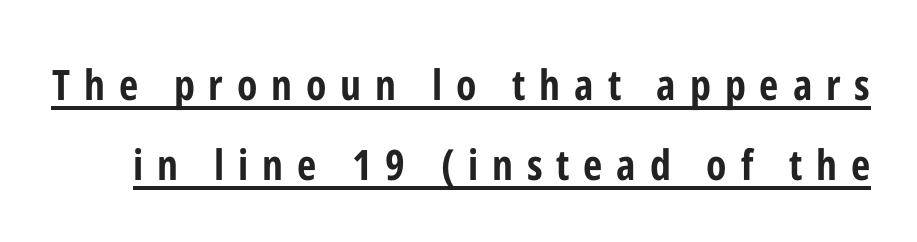
The vertical gap from one line to the next is large. Between one letter and the next there's a generous, obvious gap. Character widths vary here, with narrow letters taking less room than wide ones. Students, observe the line beneath the letters — that is underlining. Is there any slant? The stems are plumb. The type family on display is of the sans-serif kind.
